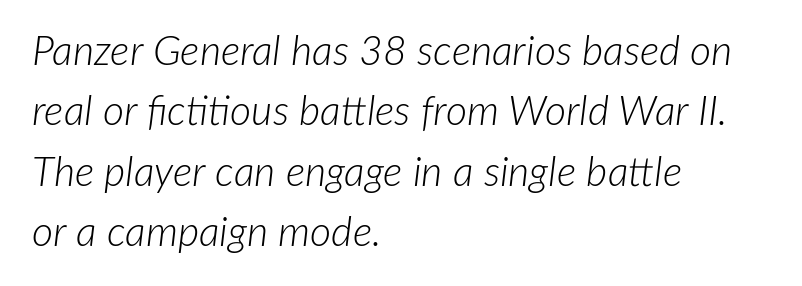
The rendering anchors every line to the left-hand side. Each letter keeps its own natural width here, so spacing adapts to shape. The rows are spaced the way most documents space them. Spacing between characters is what you'd get straight out of the box. These lines were composed using italics. The specimen omits any rule beneath the text block's lines.
